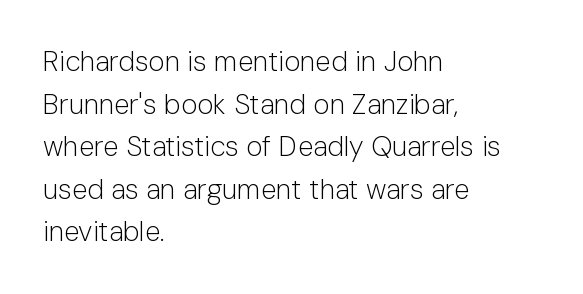
Q: Is the text bold? A: No.
Q: Is the text italic (slanted)? A: No, it is upright.
Q: Is the typeface a serif or a sans-serif typeface? A: Sans-serif.
Q: Is the text underlined? A: No.
Q: How is the paragraph aligned? A: Left-aligned.
Q: Is the spacing between letters normal or unusually wide? A: Normal.
Q: Is the spacing between lines tight, normal or loose? A: Normal.
Q: Width (condensed, normal, or wide)? A: Normal.
Q: Stroke contrast? A: Low.
Q: x-height? A: Medium.
Q: Monospaced? A: No.
